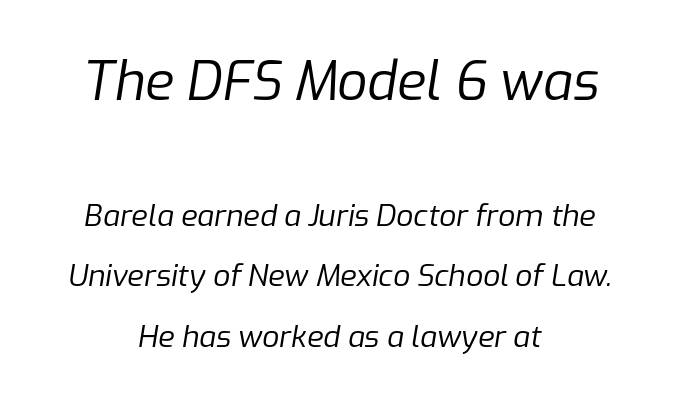
The image shows 53 px regular-weight type, italic (leaning right); set centered, loose line spacing (2.01x), normal letter spacing, not underlined; the first (top) block is 1.77x larger; low stroke contrast and a medium x-height.
